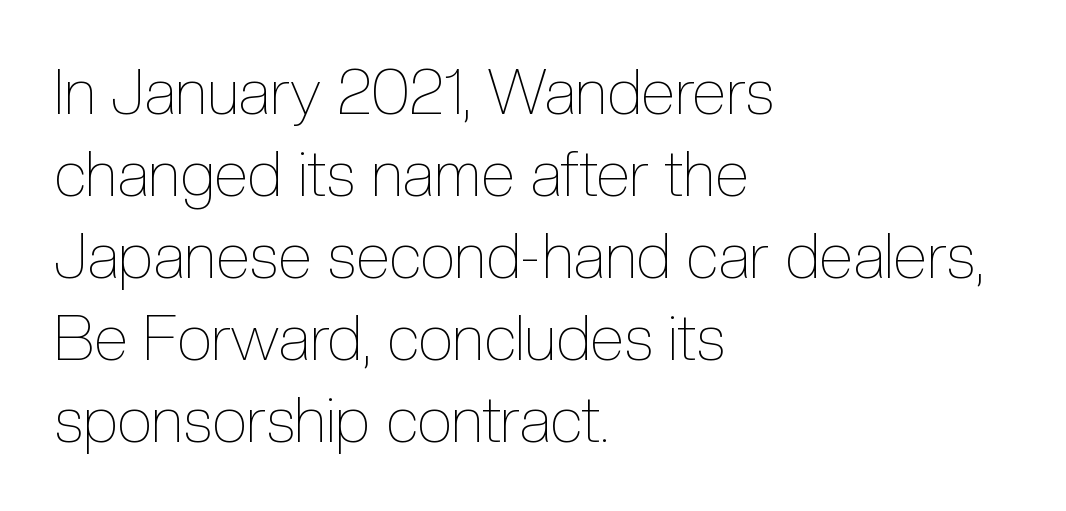
The letterforms sit shoulder to shoulder at normal distance. The rendering anchors every line to the left-hand side. The leading is moderate, giving the passage an even texture. The gap between lines stays unmarked. Quick note: not italic, upright.
